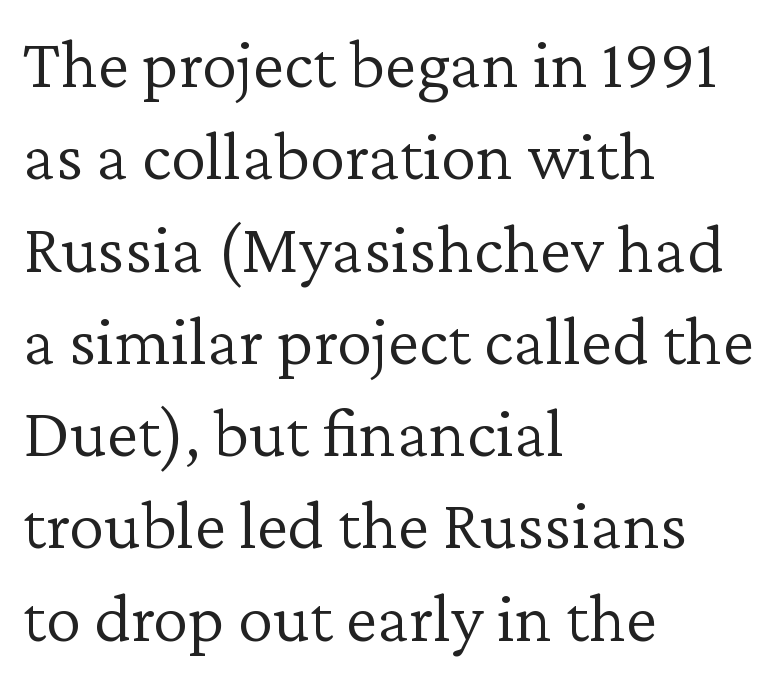
The font's upright variant was chosen for this text. The weight would be labelled regular, book, light, or lighter still. Underline: absent. Each line starts at the same left margin while the right side varies. To sum up the face: it has serifs.
